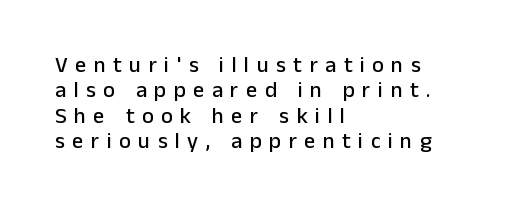
The image shows 22 px text type, upright; set left-aligned, tight line spacing (1.15x), unusually wide letter spacing (+0.34 em), not underlined.
